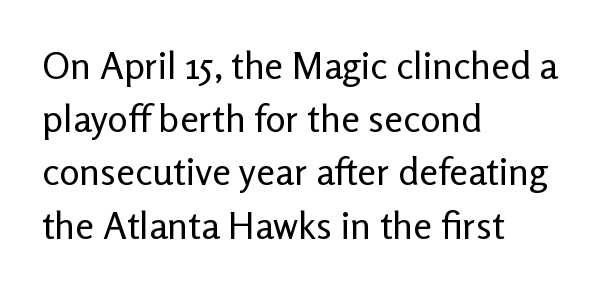
Q: Is the text bold? A: No.
Q: Is the text italic (slanted)? A: No, it is upright.
Q: Is the typeface a serif or a sans-serif typeface? A: Sans-serif.
Q: Is the text underlined? A: No.
Q: How is the paragraph aligned? A: Left-aligned.
Q: Is the spacing between letters normal or unusually wide? A: Normal.
Q: Is the spacing between lines tight, normal or loose? A: Normal.
Q: Width (condensed, normal, or wide)? A: Normal.
Q: Stroke contrast? A: Low.
Q: x-height? A: Medium.
Q: Monospaced? A: No.
